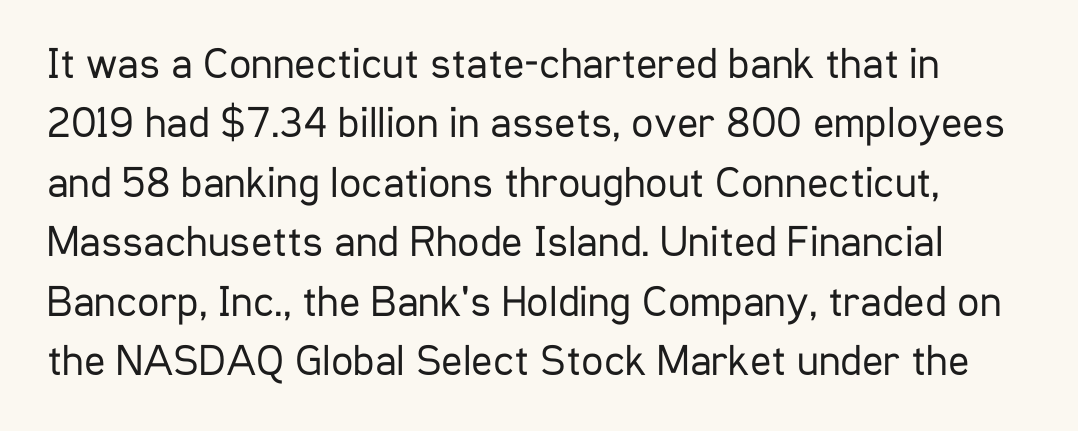
In terms of letterspacing, this is plain default setting. Check under the words: just untouched page. The passage shown is typed in a proportional face where columns would drift. Vertical strokes here are truly vertical. Does the type have serifs? No, each stem ends abruptly.
